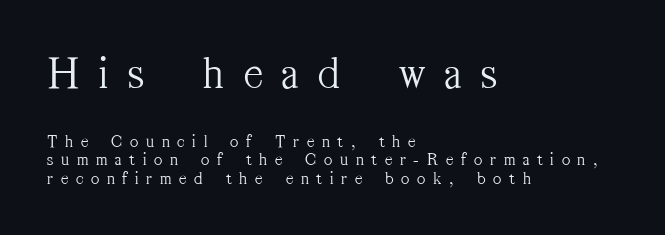
The image shows 46 px light, condensed serif type, upright; set left-aligned, tight line spacing (1.01x), unusually wide letter spacing (+0.43 em), not underlined; the first (top) block is 2.56x larger; medium stroke contrast and a medium x-height.
